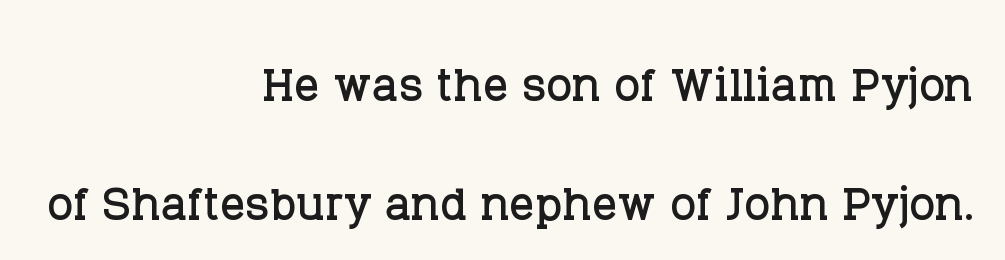
{"serif": "yes", "italic": "no", "width": "normal", "stroke_contrast": "low", "x_height": "large", "monospaced": "no", "underline": "no", "align": "right", "line_spacing": "loose", "line_spacing_ratio": 1.92, "letter_spacing": "normal", "letter_spacing_em": 0.0, "glyph_px": 62}
